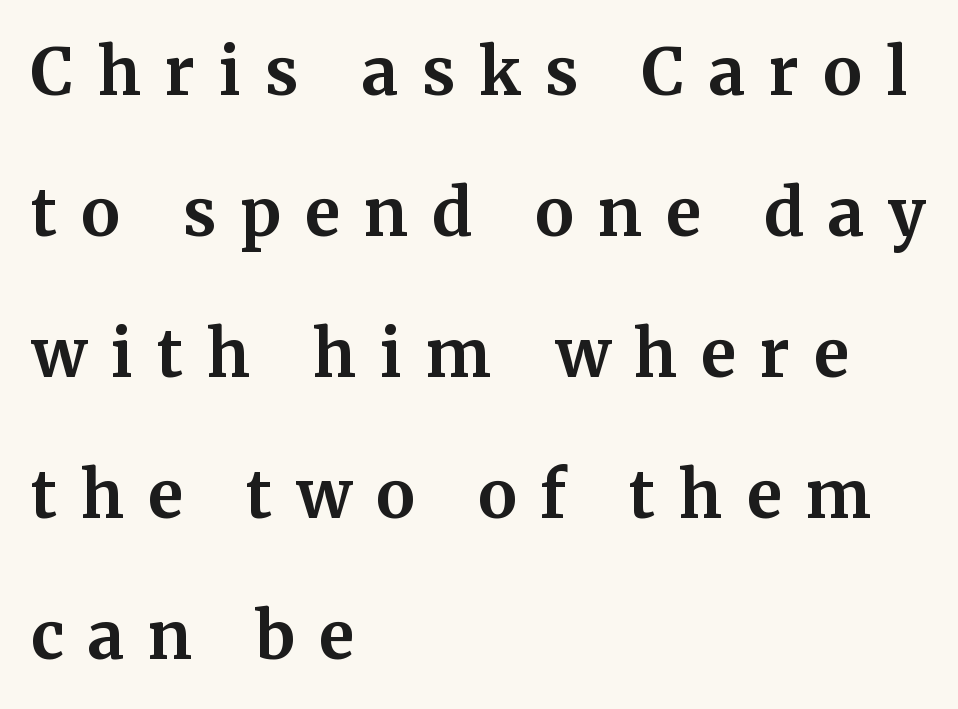
Q: Is the text bold? A: Yes.
Q: Is the text italic (slanted)? A: No, it is upright.
Q: Is the typeface a serif or a sans-serif typeface? A: Serif.
Q: Is the text underlined? A: No.
Q: How is the paragraph aligned? A: Left-aligned.
Q: Is the spacing between letters normal or unusually wide? A: Unusually wide.
Q: Is the spacing between lines tight, normal or loose? A: Loose.
Q: Width (condensed, normal, or wide)? A: Normal.
Q: Stroke contrast? A: Medium.
Q: x-height? A: Medium.
Q: Monospaced? A: No.
